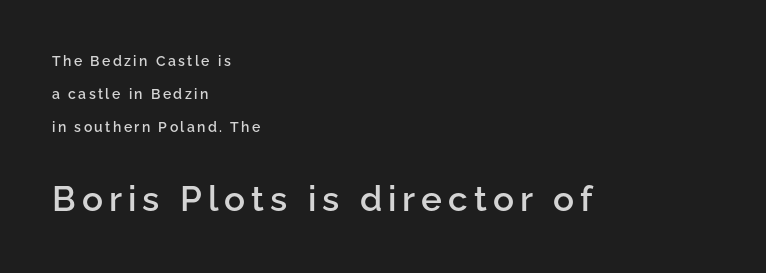
Emphasis by weight is partial: semibold. Rule under the text: the space is simply empty. Vertical strokes here are truly vertical. The emphasis by scale lands on block number two, below. The rendering uses natural spacing where letterforms have individual widths.
